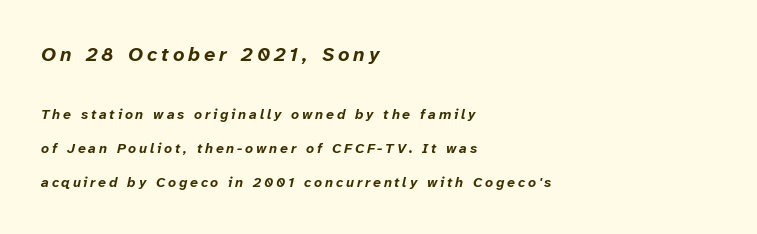
{"italic": "yes", "lean": "right", "slant_degrees": 12, "bold": "yes", "underline": "no", "align": "left", "line_spacing": "loose", "line_spacing_ratio": 2.42, "letter_spacing": "wide", "letter_spacing_em": 0.2, "larger_block": "first", "size_ratio": 1.43, "glyph_px": 20}
